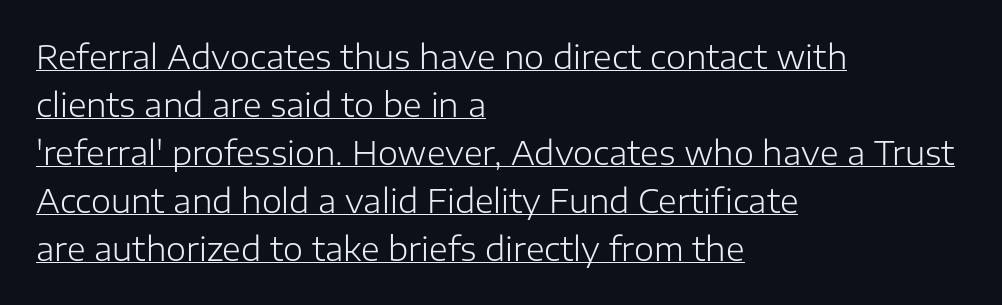
Q: Is the text bold? A: No.
Q: Is the text italic (slanted)? A: No, it is upright.
Q: Is the typeface a serif or a sans-serif typeface? A: Sans-serif.
Q: Is the text underlined? A: Yes.
Q: How is the paragraph aligned? A: Left-aligned.
Q: Is the spacing between letters normal or unusually wide? A: Normal.
Q: Is the spacing between lines tight, normal or loose? A: Normal.
Q: Width (condensed, normal, or wide)? A: Normal.
Q: Stroke contrast? A: Low.
Q: x-height? A: Medium.
Q: Monospaced? A: No.
